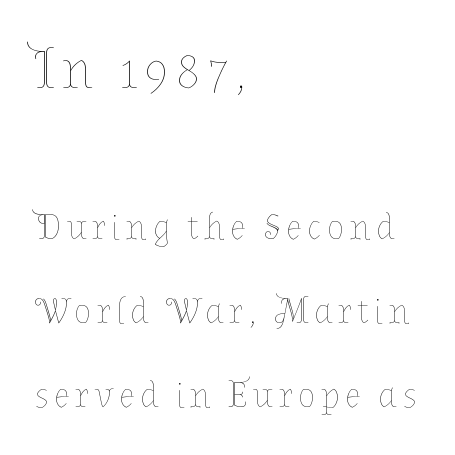
Q: Is the text bold? A: No.
Q: Is the text italic (slanted)? A: No, it is upright.
Q: Is the text underlined? A: No.
Q: How is the paragraph aligned? A: Left-aligned.
Q: Is the spacing between lines tight, normal or loose? A: Loose.
Q: Which block of text is set in a larger size, the first (top) or the second (bottom)? A: The first (top) one.
Q: Width (condensed, normal, or wide)? A: Normal.
Q: Stroke contrast? A: Low.
Q: x-height? A: Medium.
Q: Monospaced? A: No.
